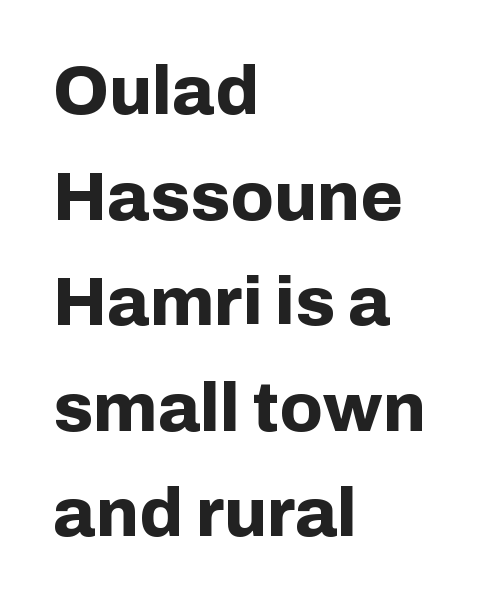
{"serif": "no", "italic": "no", "bold": "yes", "weight": "bold", "width": "normal", "stroke_contrast": "low", "x_height": "medium", "monospaced": "no", "underline": "no", "align": "left", "line_spacing": "normal", "line_spacing_ratio": 1.53, "letter_spacing": "normal", "letter_spacing_em": 0.0, "glyph_px": 69}
